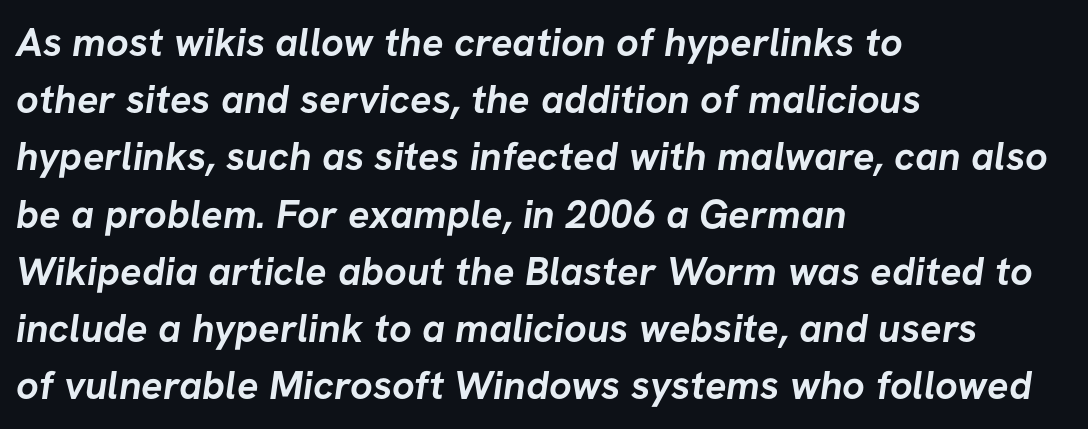
Anything drawn beneath the words? Only blank space. Does the copy run flush right? No — it runs flush left. Letter spacing: default. One glance says typical: line gaps are just what's usual. The typesetting leans heavy: a genuine bold.
